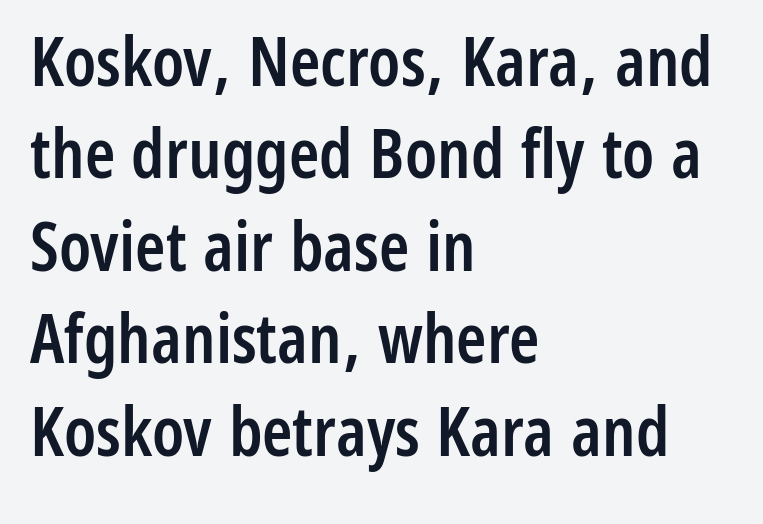
The image shows 69 px semibold, condensed sans-serif type, upright; set left-aligned, normal line spacing (1.34x), normal letter spacing, not underlined; low stroke contrast and a medium x-height.
